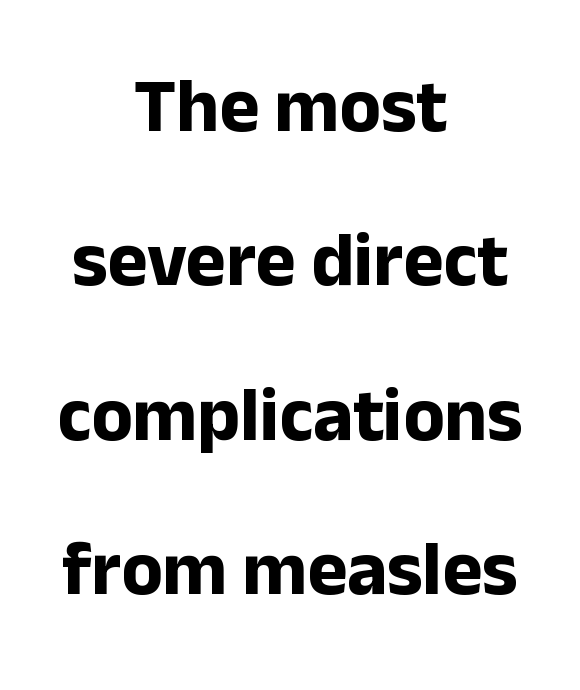
No word sits above an underline. Notice how the stems are strictly vertical — no italics here. Interline gaps are noticeably wide in this sample. The passage shown is typeset with a sans-serif family. Compared with typical body copy, the letter spacing here is the same. The passage shown is typed in a proportional face where columns would drift.
